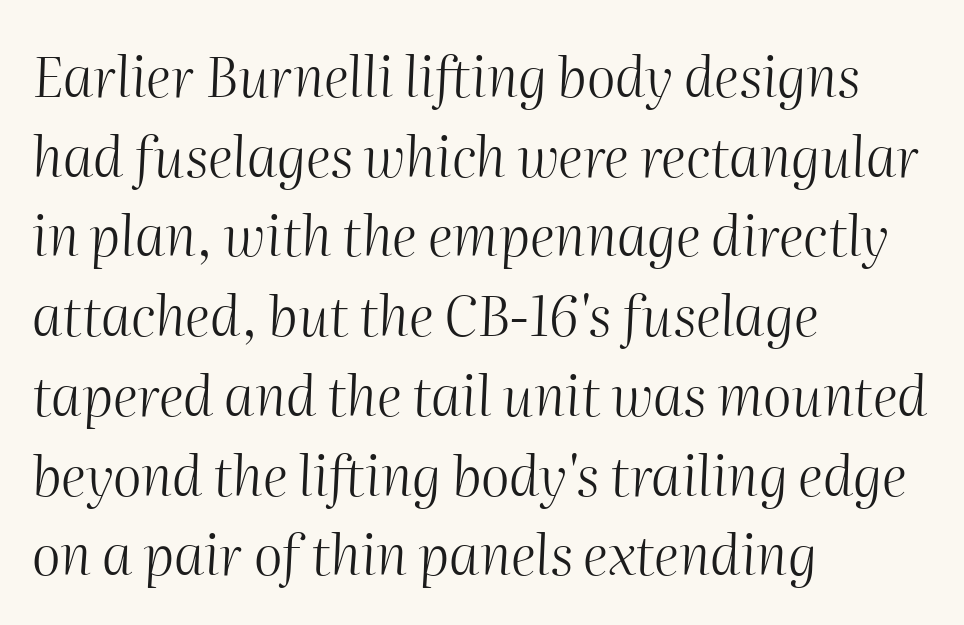
Check the space under the baseline: it is left empty. Proportional: the letters do not fall into vertical columns. Honestly, the row spacing looks completely unremarkable. Compared with a typical body face, this is equally light or lighter still. Alignment: flush left. An italicized treatment has been applied to the whole sample.
